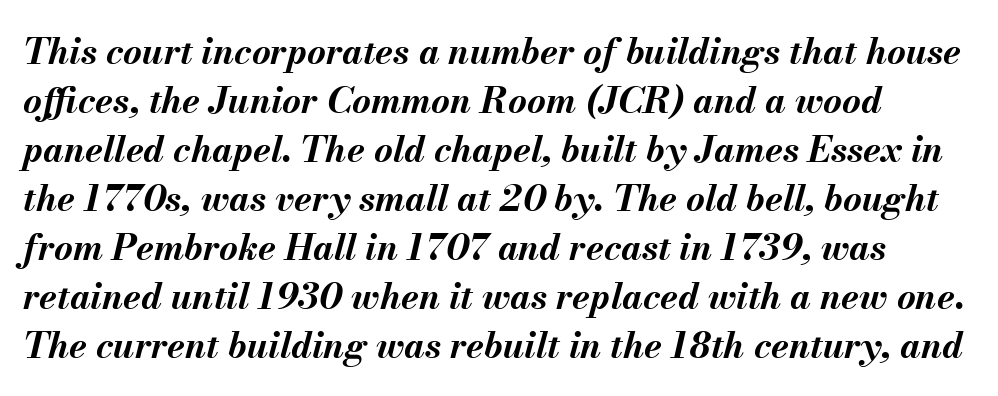
Q: Is the text bold? A: Yes.
Q: Is the text italic (slanted)? A: Yes, it leans right by about 13 degrees.
Q: Is the text underlined? A: No.
Q: Is the spacing between letters normal or unusually wide? A: Normal.
Q: Is the spacing between lines tight, normal or loose? A: Normal.
Q: Width (condensed, normal, or wide)? A: Normal.
Q: Stroke contrast? A: Medium.
Q: x-height? A: Small.
Q: Monospaced? A: No.
